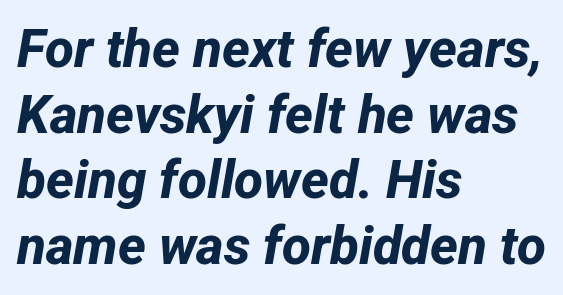
Q: Is the text bold? A: Yes.
Q: Is the typeface a serif or a sans-serif typeface? A: Sans-serif.
Q: Is the text underlined? A: No.
Q: How is the paragraph aligned? A: Left-aligned.
Q: Is the spacing between letters normal or unusually wide? A: Normal.
Q: Width (condensed, normal, or wide)? A: Normal.
Q: Stroke contrast? A: Low.
Q: x-height? A: Medium.
Q: Monospaced? A: No.
